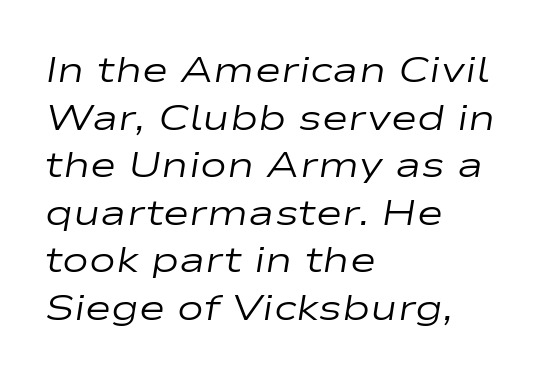
The image shows 36 px regular-weight, wide type, italic (leaning right); set left-aligned, normal line spacing (1.32x), normal letter spacing, not underlined; low stroke contrast and a medium x-height.
